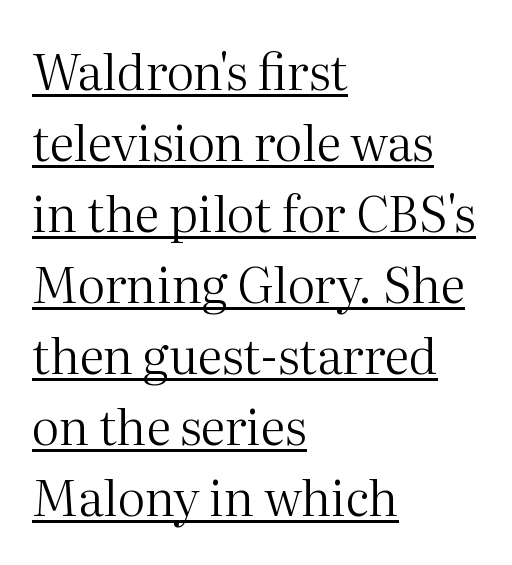
The image shows 49 px regular-weight serif type, upright; set left-aligned, normal line spacing (1.45x), normal letter spacing, underlined; medium stroke contrast and a medium x-height.
